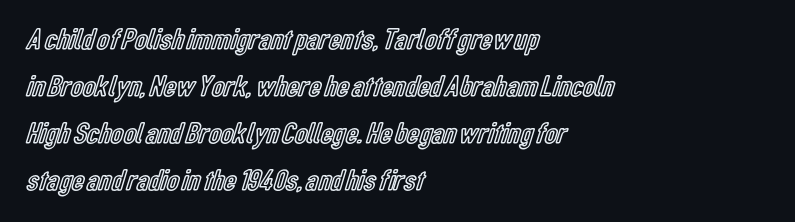
Inter-character spacing is left at the font's built-in metrics. Proportional: the letters do not fall into vertical columns. Normally led — the rows are evenly, conventionally spaced. Each line starts at the same left margin while the right side varies.
